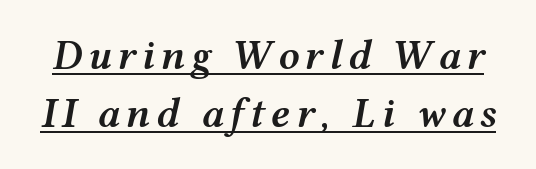
Q: Is the text bold? A: Semi-bold.
Q: Is the text italic (slanted)? A: Yes, it leans right by about 12 degrees.
Q: Is the text underlined? A: Yes.
Q: Is the spacing between lines tight, normal or loose? A: Normal.
Q: Width (condensed, normal, or wide)? A: Wide.
Q: Stroke contrast? A: Medium.
Q: x-height? A: Medium.
Q: Monospaced? A: No.
